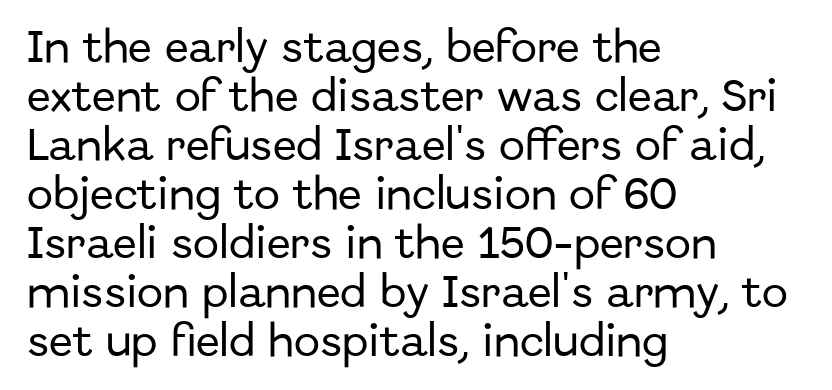
Q: Is the text italic (slanted)? A: No, it is upright.
Q: Is the typeface a serif or a sans-serif typeface? A: Sans-serif.
Q: Is the text underlined? A: No.
Q: How is the paragraph aligned? A: Left-aligned.
Q: Is the spacing between letters normal or unusually wide? A: Normal.
Q: Is the spacing between lines tight, normal or loose? A: Normal.
Q: Width (condensed, normal, or wide)? A: Normal.
Q: Stroke contrast? A: Low.
Q: x-height? A: Medium.
Q: Monospaced? A: No.
